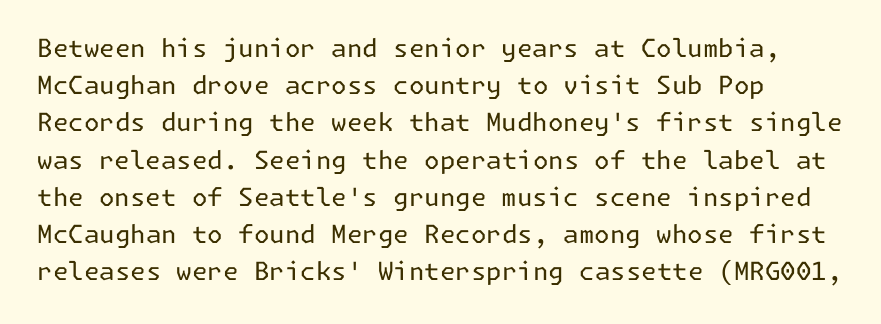
The image shows 25 px text type, upright; set normal line spacing (1.49x), normal letter spacing, not underlined.
